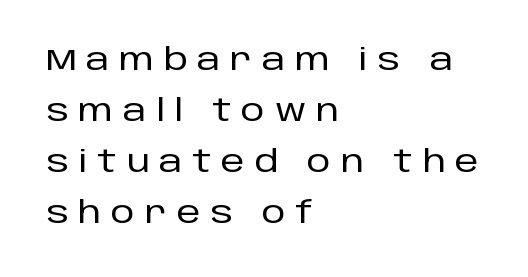
The image shows 30 px sans-serif type, upright; set left-aligned, normal line spacing (1.7x), unusually wide letter spacing (+0.32 em), not underlined; low stroke contrast and a large x-height.
